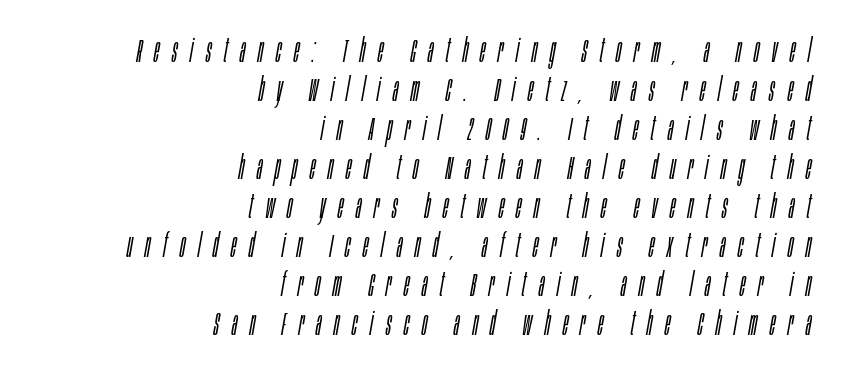
Italic: yes, the glyphs are oblique. On a weight scale, this lands at 450 or below. Look at the tracking — it's clearly loosened, letters drifting apart. The lines in this sample share a right terminus and differ only in where they begin. Beneath every word, the page is bare. The rendering uses natural spacing where letterforms have individual widths.
